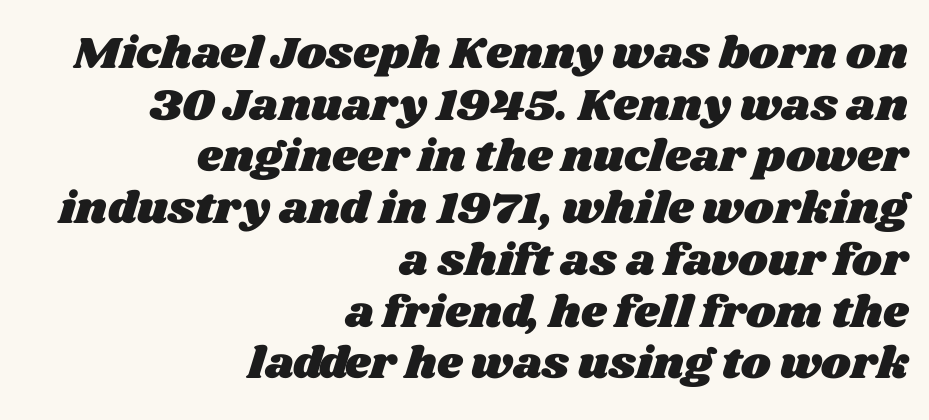
You could call the tracking neutral — neither tight nor loose. The passage shown stacks its lines with hardly any gap. The ragged edge is on the left, which tells us the setting is flush right. Each letter keeps its own natural width here, so spacing adapts to shape. Descenders hang freely into open space.
